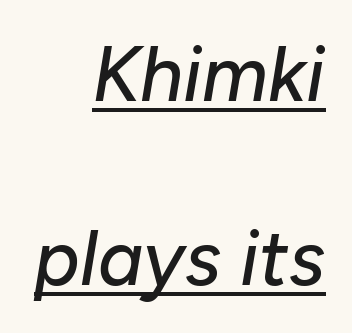
{"italic": "yes", "lean": "right", "slant_degrees": 10, "width": "normal", "stroke_contrast": "low", "x_height": "medium", "monospaced": "no", "underline": "yes", "align": "right", "line_spacing": "loose", "line_spacing_ratio": 2.39, "letter_spacing": "normal", "letter_spacing_em": 0.0, "glyph_px": 77}
